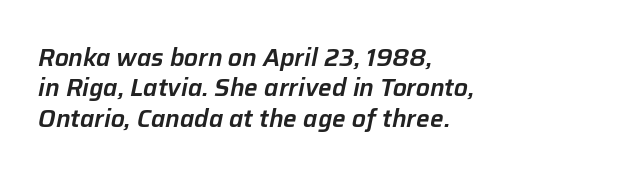
The image shows 24 px text type, italic (leaning right); set left-aligned, normal line spacing (1.27x), normal letter spacing, not underlined.
